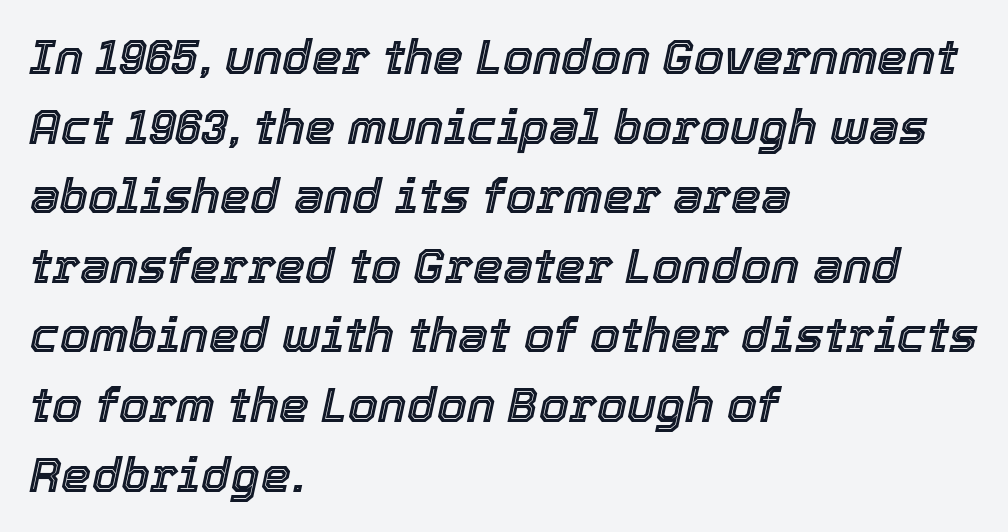
The image shows 48 px text type, italic (leaning right); set left-aligned, normal line spacing (1.45x), normal letter spacing, not underlined; a medium x-height.
